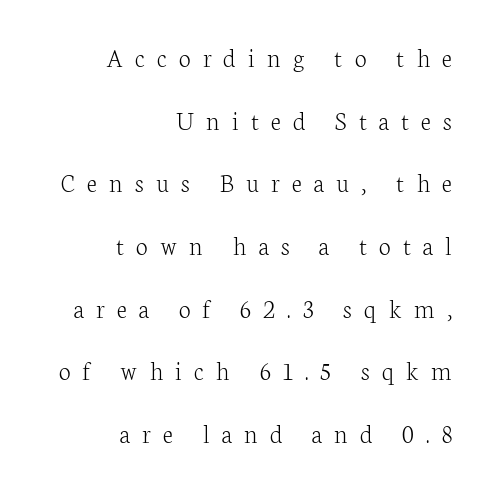
Q: Is the text bold? A: No.
Q: Is the text italic (slanted)? A: No, it is upright.
Q: Is the text underlined? A: No.
Q: How is the paragraph aligned? A: Right-aligned.
Q: Is the spacing between letters normal or unusually wide? A: Unusually wide.
Q: Is the spacing between lines tight, normal or loose? A: Loose.
